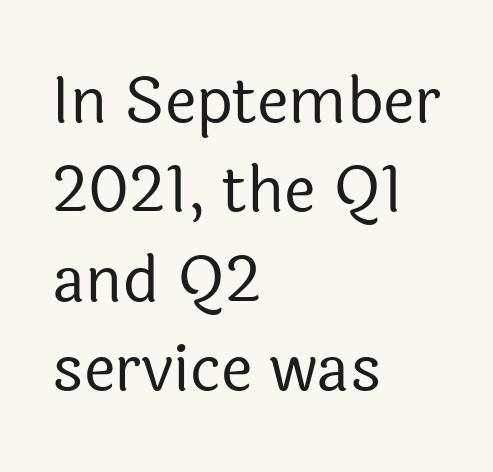
{"serif": "no", "italic": "no", "bold": "no", "weight": "regular", "width": "normal", "x_height": "medium", "monospaced": "no", "underline": "no", "align": "left", "line_spacing": "normal", "line_spacing_ratio": 1.42, "letter_spacing": "normal", "letter_spacing_em": 0.0, "glyph_px": 63}
